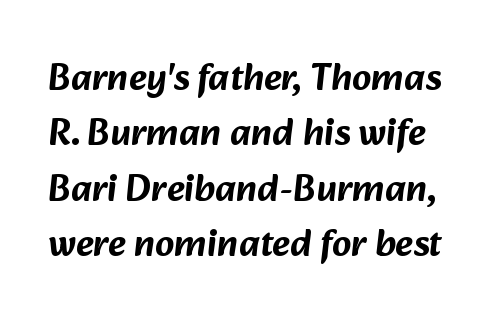
The zone under the glyphs is completely vacant. Does the type have serifs? No, each stem ends abruptly. Proportional: the letters do not fall into vertical columns. Regarding leading, the lines here are spaced in the standard way.
